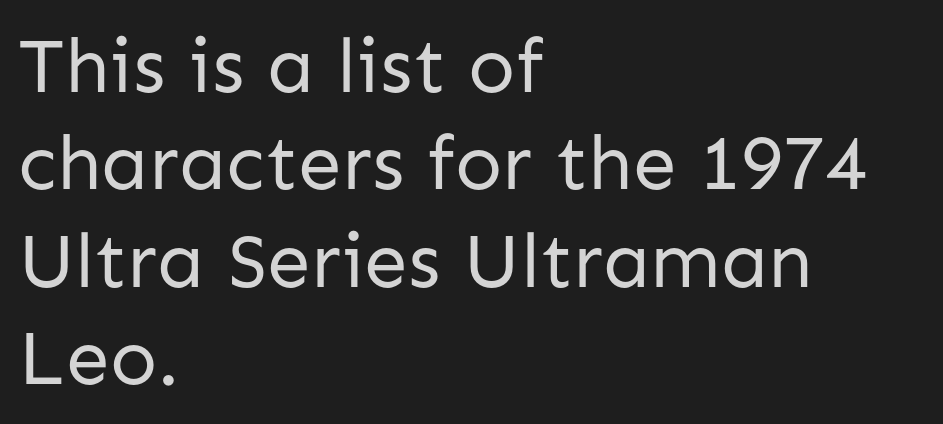
The image shows 78 px regular-weight sans-serif type, upright; set left-aligned, normal line spacing (1.25x), normal letter spacing, not underlined; low stroke contrast and a medium x-height.
